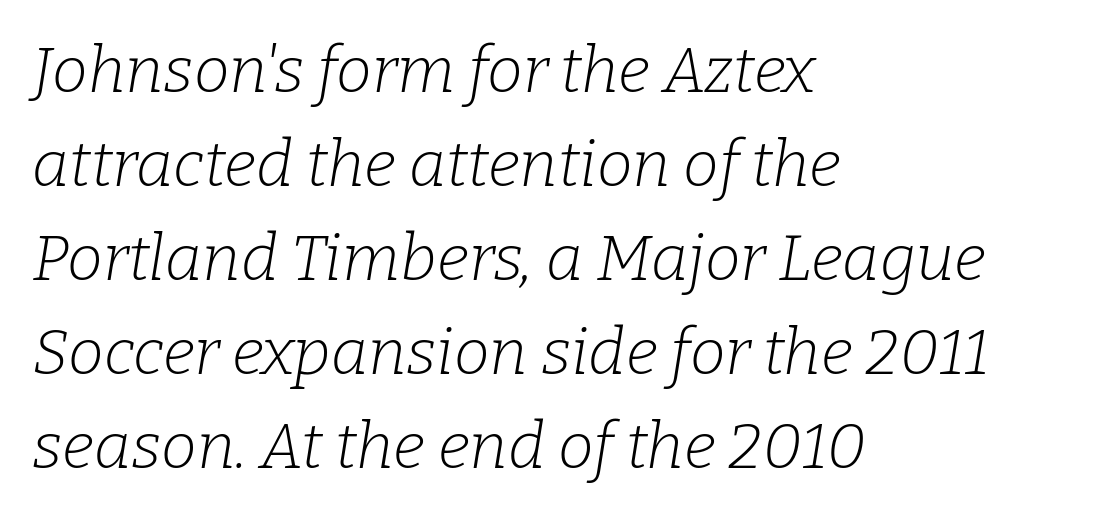
The image shows 64 px light serif type, italic (leaning right); set left-aligned, normal line spacing (1.47x), normal letter spacing, not underlined; low stroke contrast and a medium x-height.
